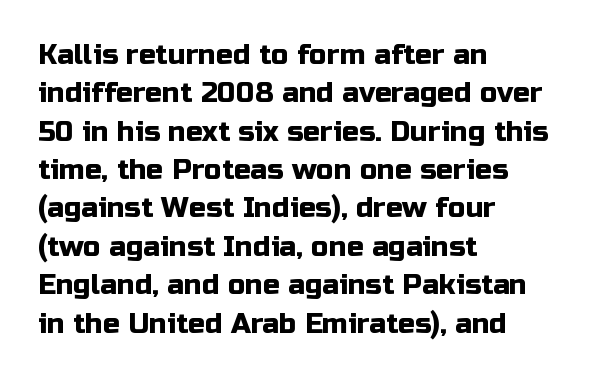
The image shows 28 px sans-serif type, upright; set left-aligned, normal line spacing (1.37x), normal letter spacing, not underlined; low stroke contrast and a medium x-height.
